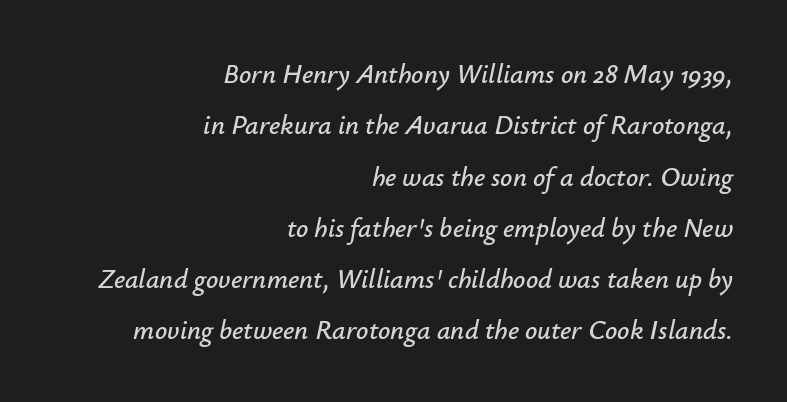
Check under the words: just untouched page. Line endings align vertically; line beginnings do not. Caption: standard tracking, unaltered. Vertical spacing — loose. Style check: oblique.
